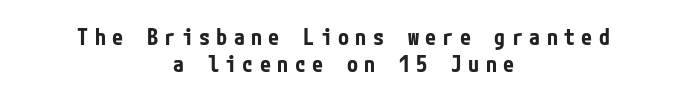
{"italic": "no", "bold": "yes", "underline": "no", "align": "center", "line_spacing_ratio": 1.22, "letter_spacing": "wide", "letter_spacing_em": 0.29, "glyph_px": 22}
